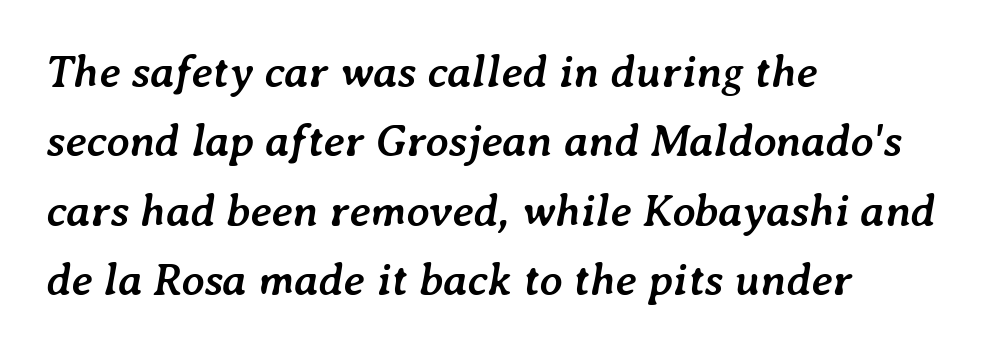
{"italic": "yes", "lean": "right", "slant_degrees": 7, "bold": "yes", "weight": "semibold", "width": "normal", "stroke_contrast": "low", "x_height": "medium", "monospaced": "no", "underline": "no", "align": "left", "line_spacing": "normal", "line_spacing_ratio": 1.54, "letter_spacing": "normal", "letter_spacing_em": 0.0, "glyph_px": 45}
